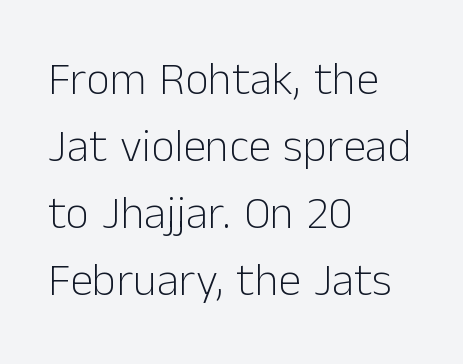
{"serif": "no", "italic": "no", "bold": "no", "weight": "light", "width": "normal", "stroke_contrast": "low", "x_height": "medium", "monospaced": "no", "underline": "no", "align": "left", "line_spacing": "normal", "line_spacing_ratio": 1.46, "letter_spacing": "normal", "letter_spacing_em": 0.0, "glyph_px": 46}
